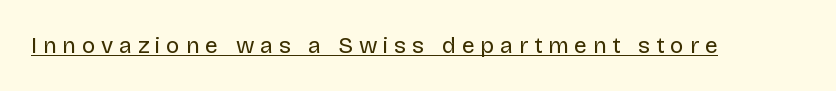
{"italic": "no", "bold": "no", "underline": "yes", "letter_spacing": "wide", "letter_spacing_em": 0.25, "glyph_px": 23}
